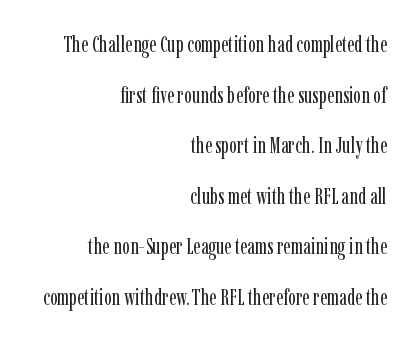
Unmarked baselines from the first word to the last. Is the block centered? No — it sits flush against the right margin. Does extra space separate the letters? No, they use regular spacing. Vertical spacing — loose.
